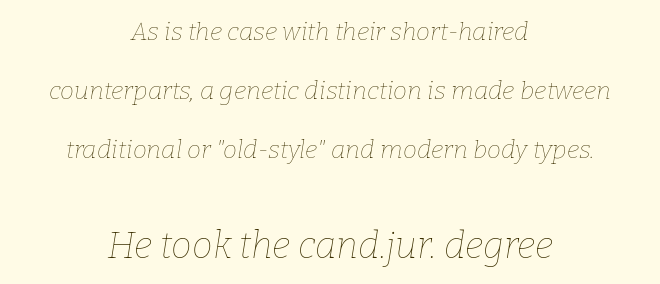
Q: Is the text bold? A: No.
Q: Is the text italic (slanted)? A: Yes, it leans right by about 9 degrees.
Q: Is the text underlined? A: No.
Q: How is the paragraph aligned? A: Centered.
Q: Is the spacing between letters normal or unusually wide? A: Normal.
Q: Is the spacing between lines tight, normal or loose? A: Loose.
Q: Which block of text is set in a larger size, the first (top) or the second (bottom)? A: The second (bottom) one.
Q: Width (condensed, normal, or wide)? A: Normal.
Q: Stroke contrast? A: Low.
Q: x-height? A: Medium.
Q: Monospaced? A: No.
